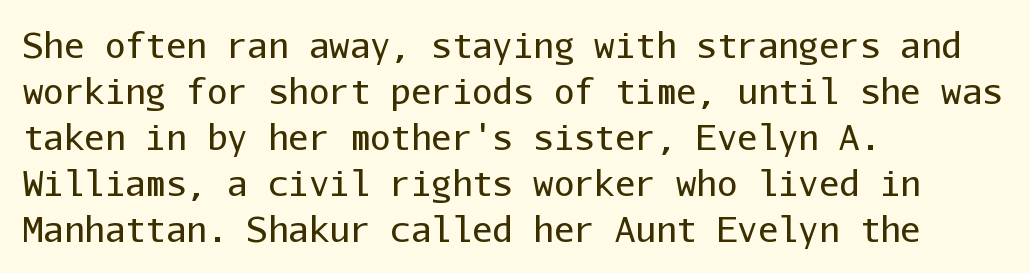
{"serif": "no", "italic": "no", "bold": "no", "weight": "regular", "width": "normal", "stroke_contrast": "low", "x_height": "medium", "monospaced": "yes", "underline": "no", "align": "left", "line_spacing": "normal", "line_spacing_ratio": 1.35, "letter_spacing": "normal", "letter_spacing_em": 0.0, "glyph_px": 34}
